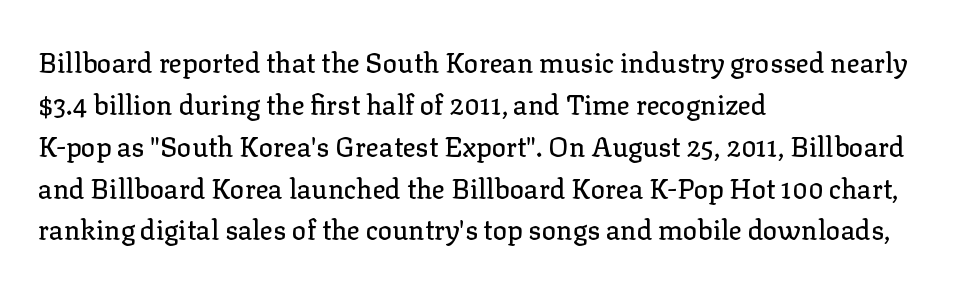
{"italic": "no", "underline": "no", "align": "left", "line_spacing": "normal", "line_spacing_ratio": 1.55, "letter_spacing": "normal", "letter_spacing_em": 0.0, "glyph_px": 27}
